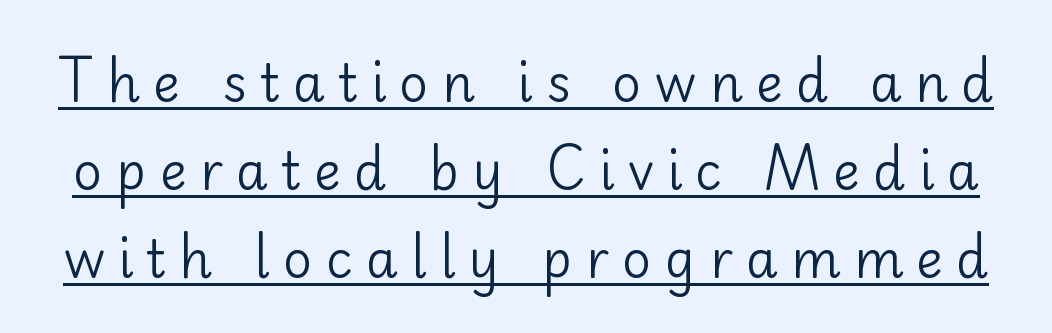
The image shows 51 px regular-weight sans-serif type, upright; set line spacing 1.73x, unusually wide letter spacing (+0.26 em), underlined; low stroke contrast and a small x-height.
